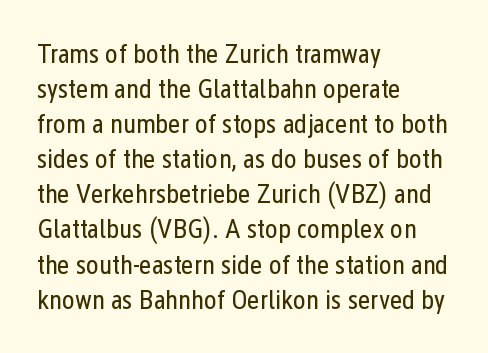
The image shows 27 px text type, upright; set left-aligned, normal line spacing (1.3x), normal letter spacing, not underlined.
